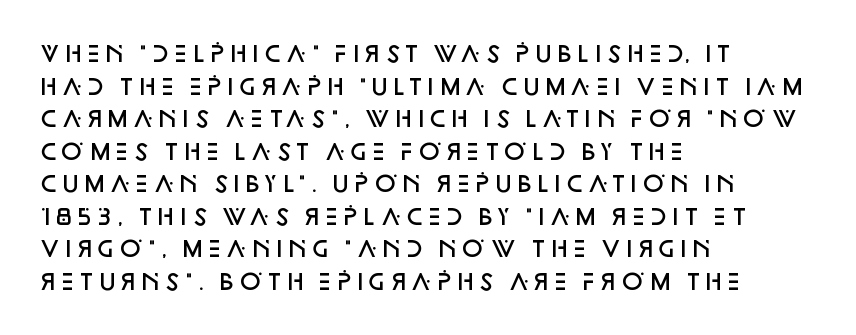
{"italic": "no", "bold": "semi", "underline": "no", "align": "left", "line_spacing": "normal", "line_spacing_ratio": 1.48, "letter_spacing": "normal", "letter_spacing_em": 0.0, "glyph_px": 22}
